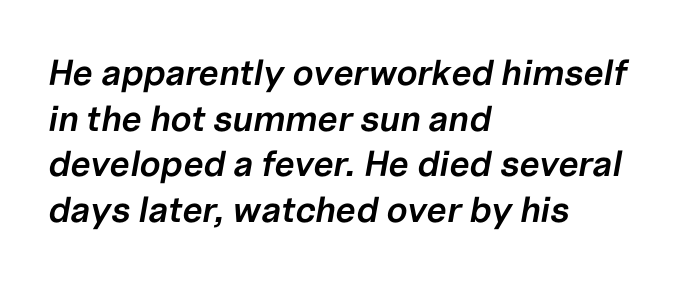
Q: Is the text bold? A: Semi-bold.
Q: Is the text italic (slanted)? A: Yes, it leans right by about 10 degrees.
Q: Is the text underlined? A: No.
Q: How is the paragraph aligned? A: Left-aligned.
Q: Is the spacing between letters normal or unusually wide? A: Normal.
Q: Is the spacing between lines tight, normal or loose? A: Normal.
Q: Width (condensed, normal, or wide)? A: Normal.
Q: Stroke contrast? A: Low.
Q: x-height? A: Medium.
Q: Monospaced? A: No.
